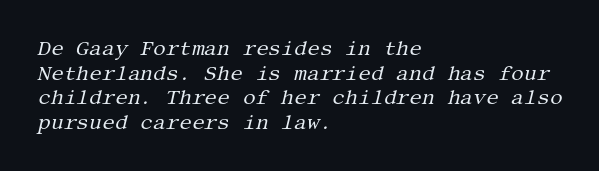
{"italic": "yes", "lean": "right", "slant_degrees": 13, "bold": "no", "underline": "no", "align": "left", "line_spacing_ratio": 1.23, "letter_spacing": "normal", "letter_spacing_em": 0.0, "glyph_px": 20}
